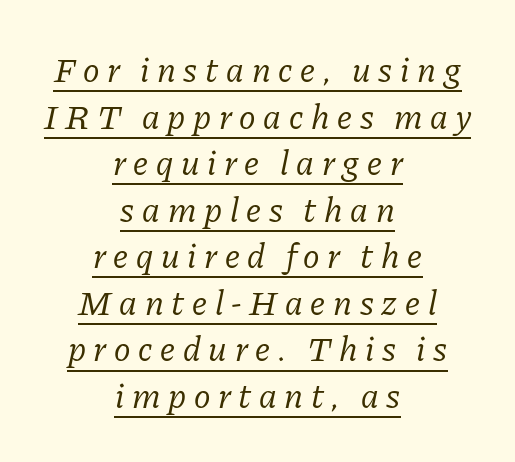
The image shows 35 px regular-weight serif type, italic (leaning right); set centered, normal line spacing (1.33x), unusually wide letter spacing (+0.22 em), underlined; low stroke contrast and a medium x-height.
